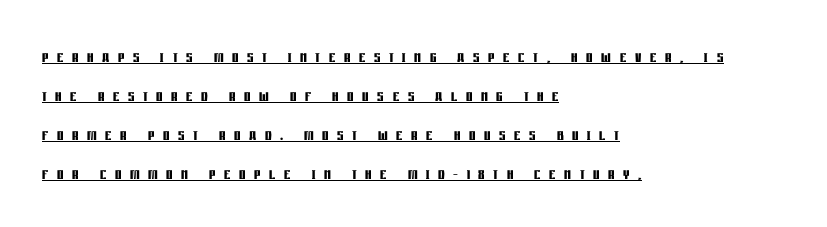
Strokes here are thick enough to call this a true bold. Words appear elongated and porous because spacing is wide. Notice how the passage keeps a crisp vertical edge on the left only. Characters remain perfectly vertical along every line. Notice the wide empty band between every row — that's loose leading.
